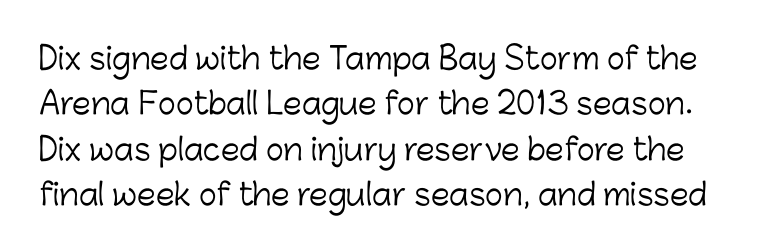
{"serif": "no", "italic": "no", "bold": "no", "weight": "light", "width": "normal", "stroke_contrast": "low", "x_height": "medium", "monospaced": "no", "underline": "no", "line_spacing": "normal", "line_spacing_ratio": 1.51, "letter_spacing": "normal", "letter_spacing_em": 0.0, "glyph_px": 30}
